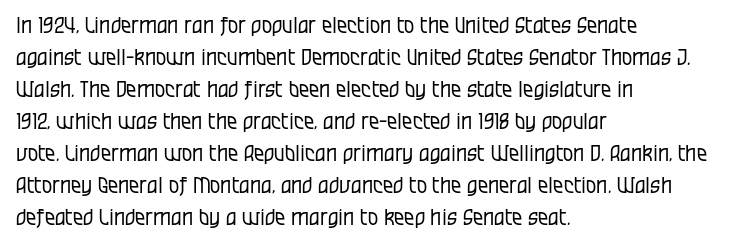
{"italic": "no", "bold": "no", "underline": "no", "align": "left", "line_spacing": "normal", "line_spacing_ratio": 1.39, "letter_spacing": "normal", "letter_spacing_em": 0.0, "glyph_px": 23}
